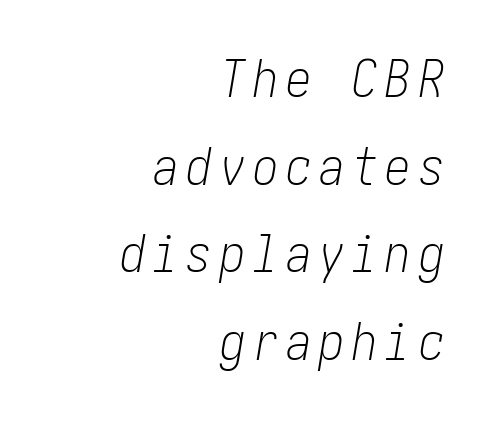
Q: Is the text bold? A: No.
Q: Is the text italic (slanted)? A: Yes, it leans right by about 10 degrees.
Q: Is the text underlined? A: No.
Q: How is the paragraph aligned? A: Right-aligned.
Q: Width (condensed, normal, or wide)? A: Condensed.
Q: Stroke contrast? A: Low.
Q: x-height? A: Medium.
